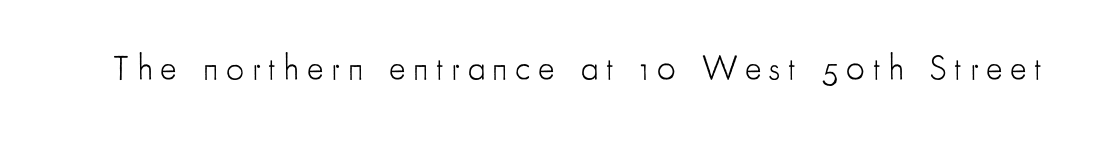
The image shows 35 px light, condensed sans-serif type, upright; set unusually wide letter spacing (+0.22 em), not underlined; low stroke contrast and a small x-height.
